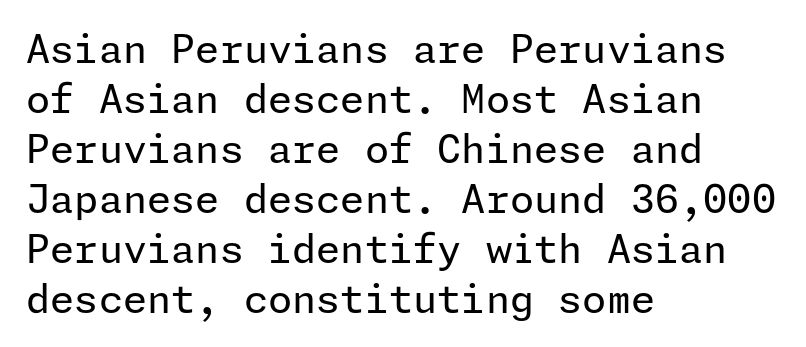
The image shows 39 px regular-weight sans-serif type, upright; set left-aligned, normal line spacing (1.28x), normal letter spacing, not underlined; low stroke contrast and a medium x-height.
